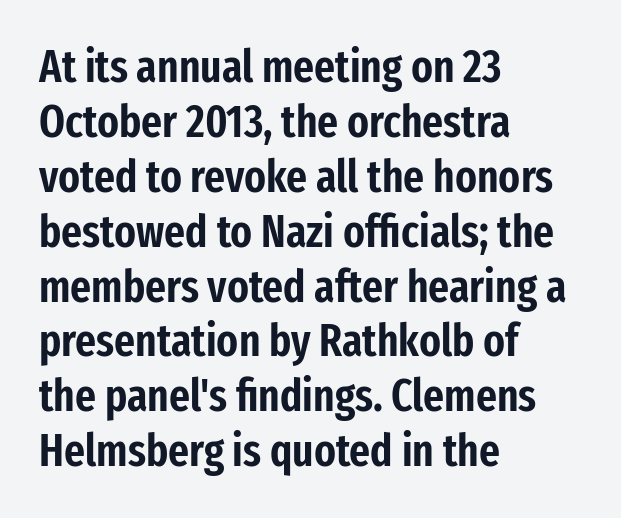
Q: Is the text italic (slanted)? A: No, it is upright.
Q: Is the typeface a serif or a sans-serif typeface? A: Sans-serif.
Q: Is the text underlined? A: No.
Q: How is the paragraph aligned? A: Left-aligned.
Q: Is the spacing between letters normal or unusually wide? A: Normal.
Q: Width (condensed, normal, or wide)? A: Condensed.
Q: Stroke contrast? A: Low.
Q: x-height? A: Medium.
Q: Monospaced? A: No.
